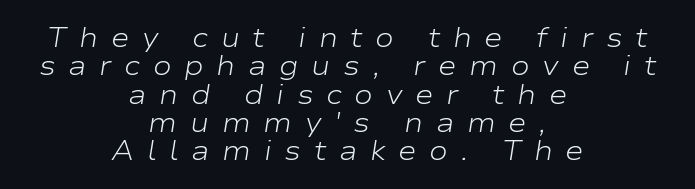
Anything drawn beneath the words? Only blank space. Interline gaps are noticeably narrow in this sample. These lines have a slow, spaced-out rhythm from letter to letter. Stems and bowls with no extra thickness — not bold. This is oblique type, the kind used for emphasis or titles. In CSS terms this would be text-align: center.
